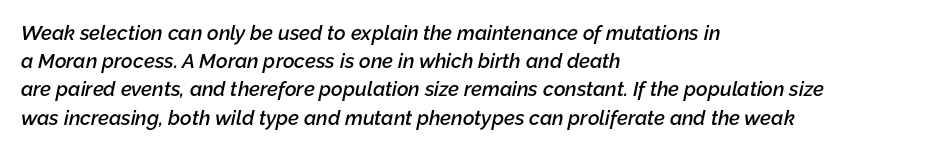
The passage shown is not underscored anywhere. Every character sits at an angle, as italics do. How would I describe the line gaps? Plain and ordinary. Here the glyphs are tracked normally, forming tight word shapes. Line starts are locked; line ends wander.
